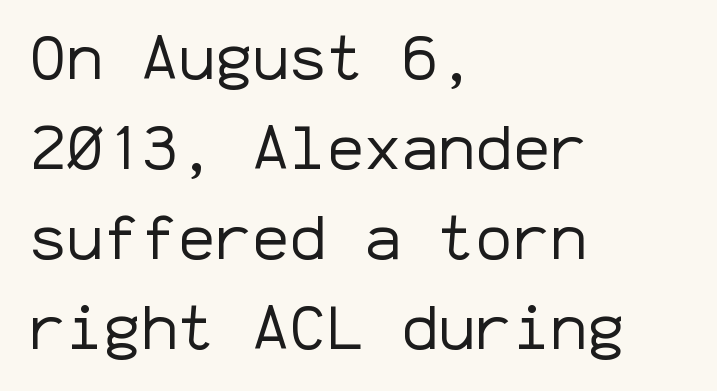
{"serif": "no", "italic": "no", "bold": "no", "weight": "regular", "width": "normal", "stroke_contrast": "low", "x_height": "medium", "monospaced": "yes", "underline": "no", "align": "left", "line_spacing": "normal", "line_spacing_ratio": 1.45, "letter_spacing": "normal", "letter_spacing_em": 0.0, "glyph_px": 62}
